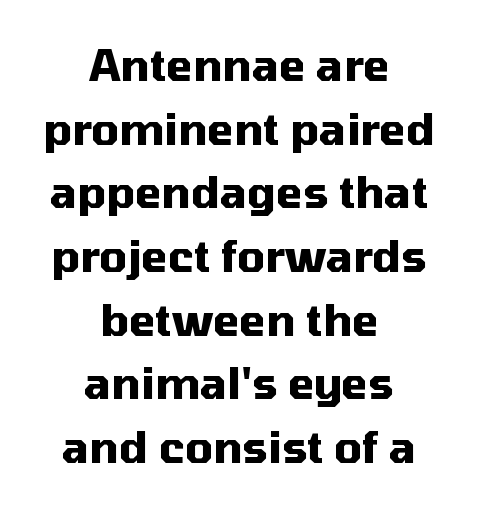
Q: Is the text bold? A: Yes.
Q: Is the text italic (slanted)? A: No, it is upright.
Q: Is the typeface a serif or a sans-serif typeface? A: Sans-serif.
Q: Is the text underlined? A: No.
Q: How is the paragraph aligned? A: Centered.
Q: Is the spacing between letters normal or unusually wide? A: Normal.
Q: Is the spacing between lines tight, normal or loose? A: Normal.
Q: Width (condensed, normal, or wide)? A: Normal.
Q: Stroke contrast? A: Medium.
Q: x-height? A: Medium.
Q: Monospaced? A: No.
